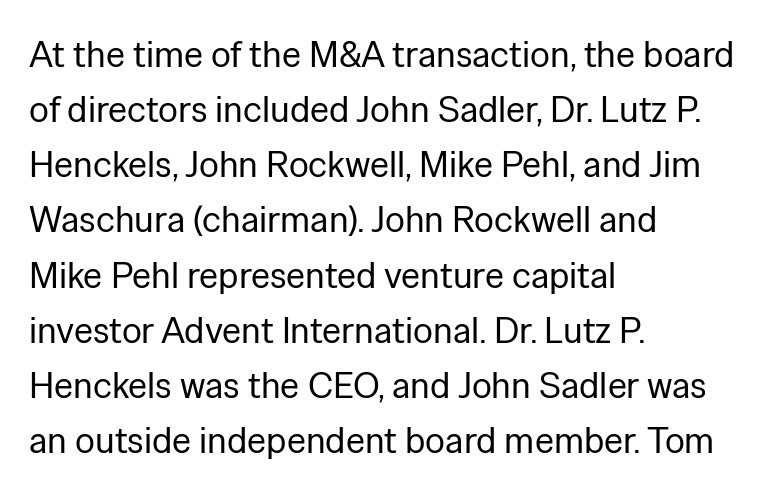
Counters stay open thanks to moderate or lighter strokes. Observe the absence of serifs on each vertical stroke in this sample. Rendered with straight, roman letterforms. The compositor pushed each line to the left boundary.
